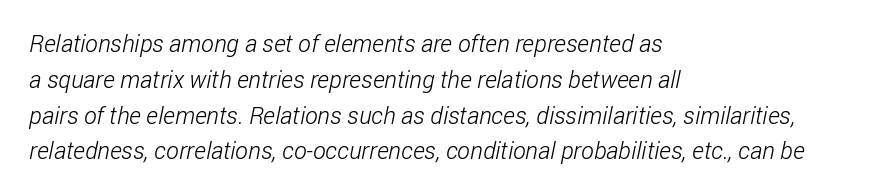
{"bold": "no", "underline": "no", "align": "left", "line_spacing": "normal", "line_spacing_ratio": 1.49, "letter_spacing": "normal", "letter_spacing_em": 0.0, "glyph_px": 24}
